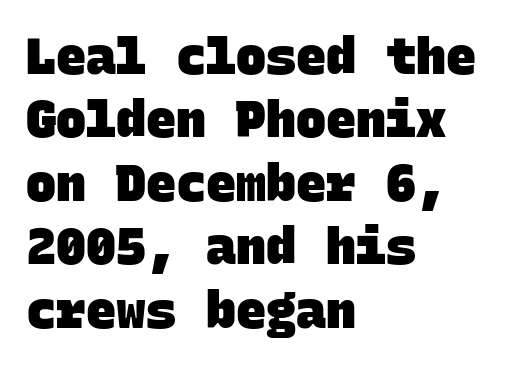
Caption: multi-line text, flush left, ragged right. This sample has the even, mechanical cadence of fixed-width lettering. Plain, unruled lines of type. The characters display no serif detailing; their extremities are plain. The designer left line spacing at the default.
